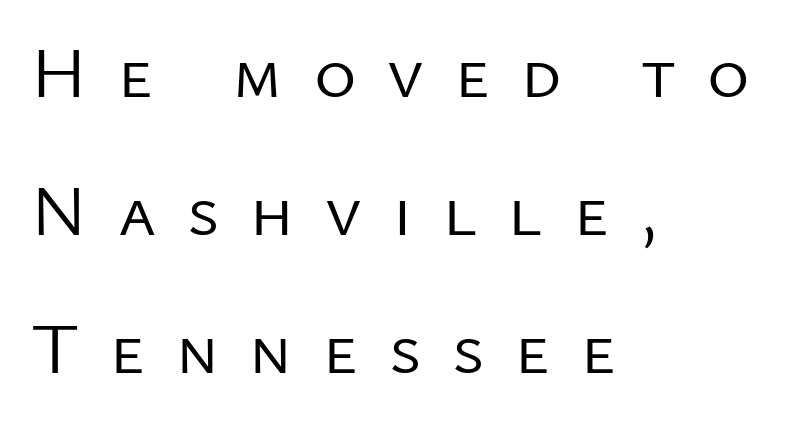
The image shows 72 px regular-weight sans-serif type, upright; set left-aligned, loose line spacing (1.92x), unusually wide letter spacing (+0.43 em), not underlined; low stroke contrast and a medium x-height.
